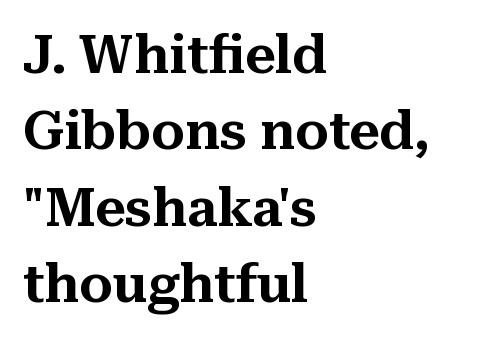
Q: Is the text italic (slanted)? A: No, it is upright.
Q: Is the typeface a serif or a sans-serif typeface? A: Serif.
Q: Is the text underlined? A: No.
Q: How is the paragraph aligned? A: Left-aligned.
Q: Is the spacing between letters normal or unusually wide? A: Normal.
Q: Is the spacing between lines tight, normal or loose? A: Normal.
Q: Width (condensed, normal, or wide)? A: Normal.
Q: Stroke contrast? A: Medium.
Q: x-height? A: Medium.
Q: Monospaced? A: No.
